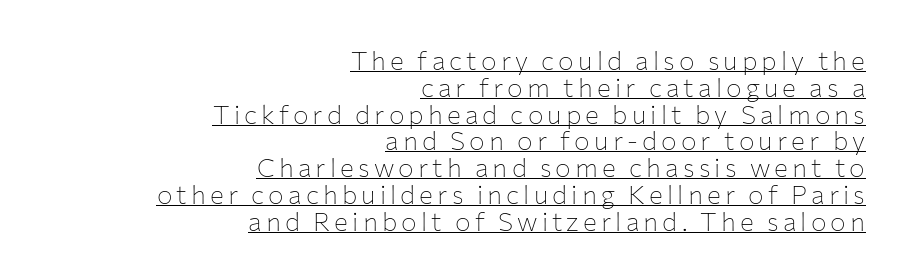
The image shows 26 px text type, upright; set right-aligned, tight line spacing (1.03x), underlined.
